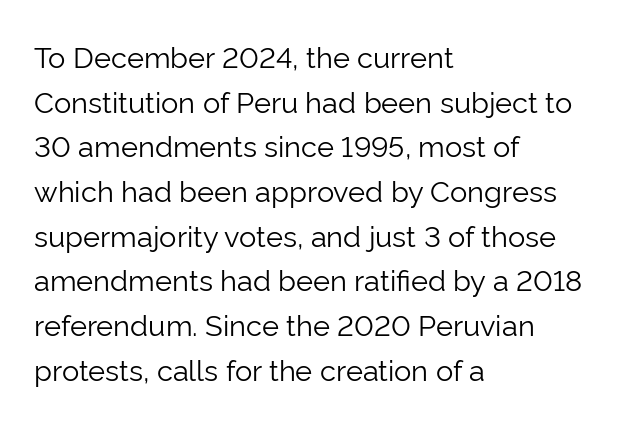
Words float on clear page, feet unadorned. If you drew a line through each stem, it would be perfectly vertical. Varying glyph widths throughout — classic text-font behaviour. The passage shown is not bold in any degree.
